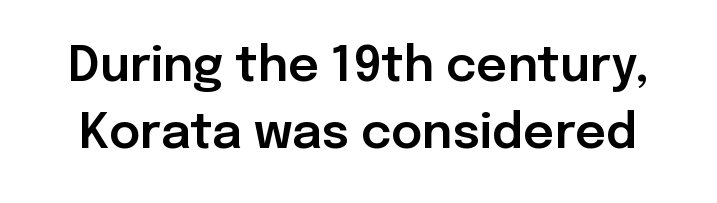
This sample uses an upright cut, with every glyph sitting square on the baseline. Honestly, the row spacing looks completely unremarkable. Short note: letters normally spaced. Unmarked baselines from the first word to the last. The rendering uses natural spacing where letterforms have individual widths. Serif or sans? Sans — the stroke terminals are bare.
